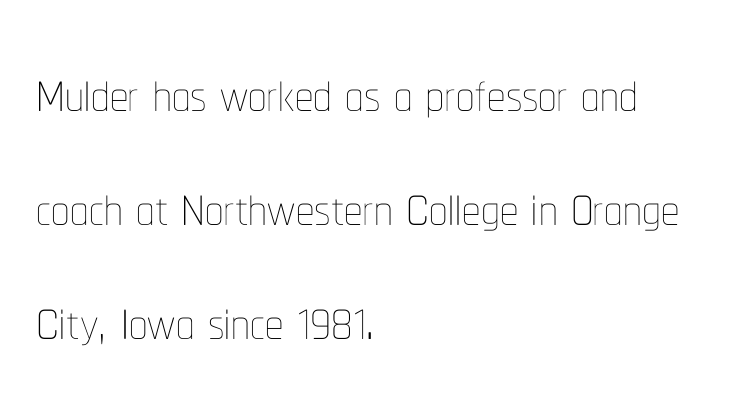
{"italic": "no", "bold": "no", "weight": "thin", "width": "condensed", "stroke_contrast": "low", "x_height": "medium", "monospaced": "no", "underline": "no", "align": "left", "line_spacing": "normal", "line_spacing_ratio": 1.56, "letter_spacing": "normal", "letter_spacing_em": 0.0, "glyph_px": 73}
